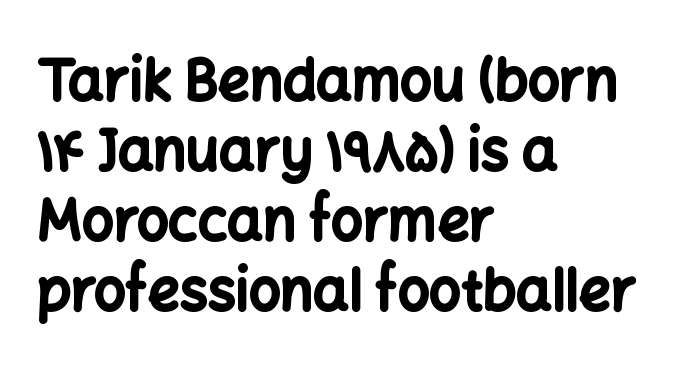
Q: Is the text bold? A: Yes.
Q: Is the text italic (slanted)? A: No, it is upright.
Q: Is the typeface a serif or a sans-serif typeface? A: Sans-serif.
Q: Is the text underlined? A: No.
Q: How is the paragraph aligned? A: Left-aligned.
Q: Is the spacing between letters normal or unusually wide? A: Normal.
Q: Is the spacing between lines tight, normal or loose? A: Normal.
Q: Width (condensed, normal, or wide)? A: Normal.
Q: Stroke contrast? A: Low.
Q: x-height? A: Medium.
Q: Monospaced? A: No.
